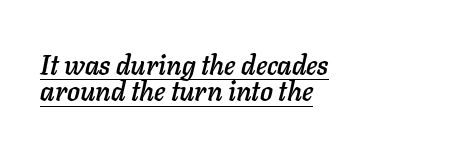
No extra tracking has been applied to these lines. Rendered with sloped, italic letterforms. The lines in this sample share a left origin and differ only in where they stop. A baseline rule has been typeset under these characters.
